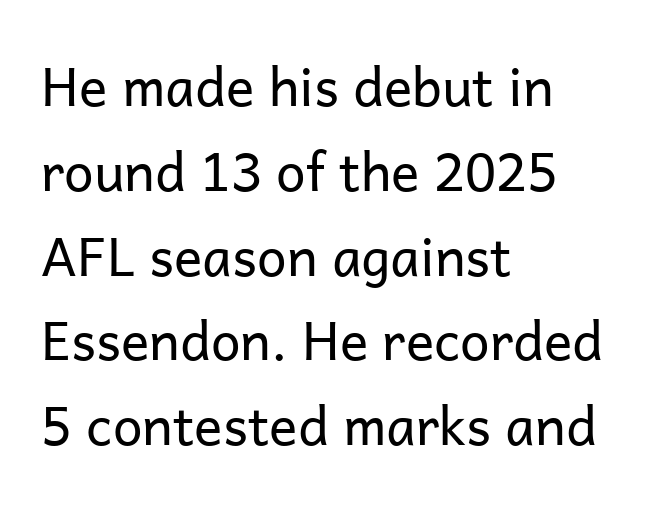
The image shows 53 px regular-weight sans-serif type, upright; set left-aligned, normal line spacing (1.6x), normal letter spacing, not underlined; low stroke contrast and a medium x-height.
